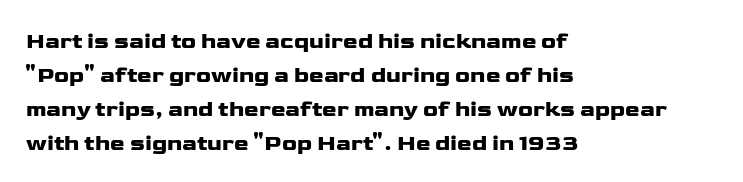
Inter-character spacing is left at the font's built-in metrics. A bare baseline throughout the passage. The typography opts for an upright posture over an oblique one. Casual observation: everything's shoved over to the left.
